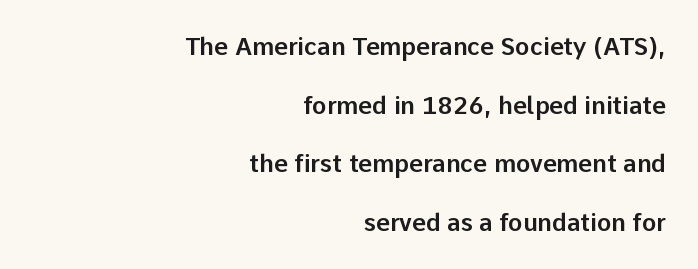
Q: Is the text italic (slanted)? A: No, it is upright.
Q: Is the text underlined? A: No.
Q: How is the paragraph aligned? A: Right-aligned.
Q: Is the spacing between letters normal or unusually wide? A: Normal.
Q: Is the spacing between lines tight, normal or loose? A: Loose.
